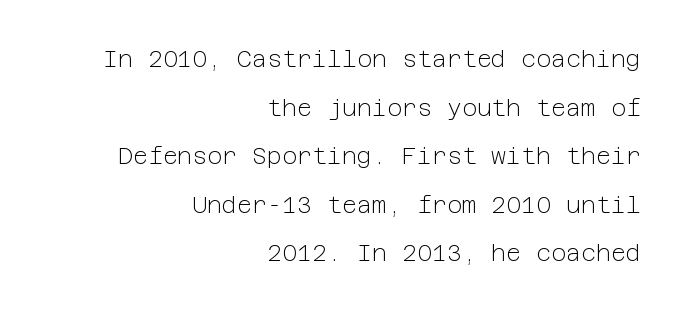
Every character sits straight up, as roman type does. Check under the words: just untouched page. Does the leading feel generous? Absolutely, it's lavish. You could call the tracking neutral — neither tight nor loose.
